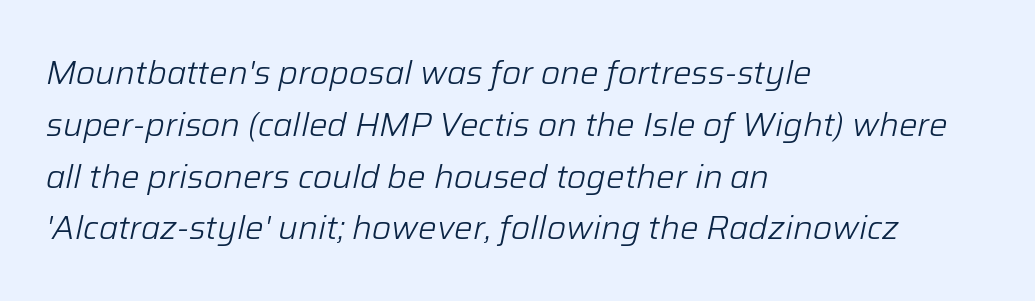
The image shows 33 px light type, italic (leaning right); set left-aligned, normal line spacing (1.57x), normal letter spacing, not underlined; low stroke contrast and a medium x-height.
